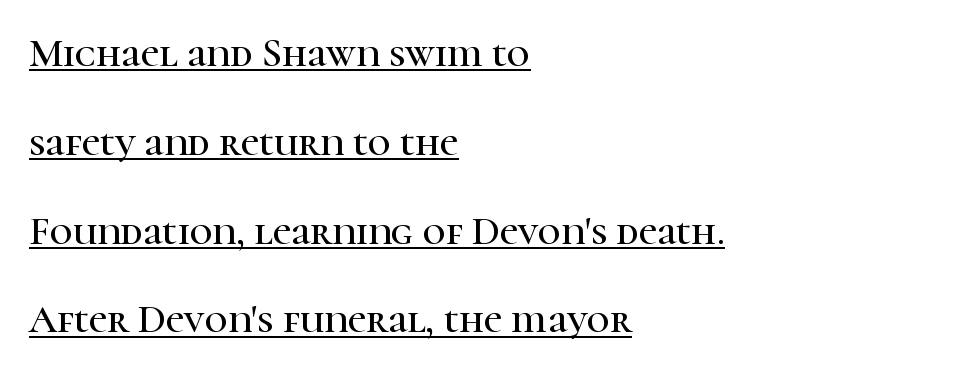
Q: Is the text italic (slanted)? A: No, it is upright.
Q: Is the typeface a serif or a sans-serif typeface? A: Serif.
Q: Is the text underlined? A: Yes.
Q: How is the paragraph aligned? A: Left-aligned.
Q: Is the spacing between letters normal or unusually wide? A: Normal.
Q: Is the spacing between lines tight, normal or loose? A: Loose.
Q: Width (condensed, normal, or wide)? A: Normal.
Q: Stroke contrast? A: High.
Q: x-height? A: Medium.
Q: Monospaced? A: No.
